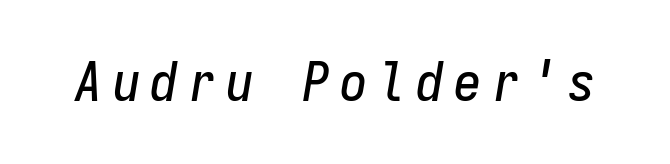
Q: Is the text italic (slanted)? A: Yes, it leans right by about 9 degrees.
Q: Is the text underlined? A: No.
Q: Width (condensed, normal, or wide)? A: Condensed.
Q: Stroke contrast? A: Low.
Q: x-height? A: Medium.
Q: Monospaced? A: Yes.
